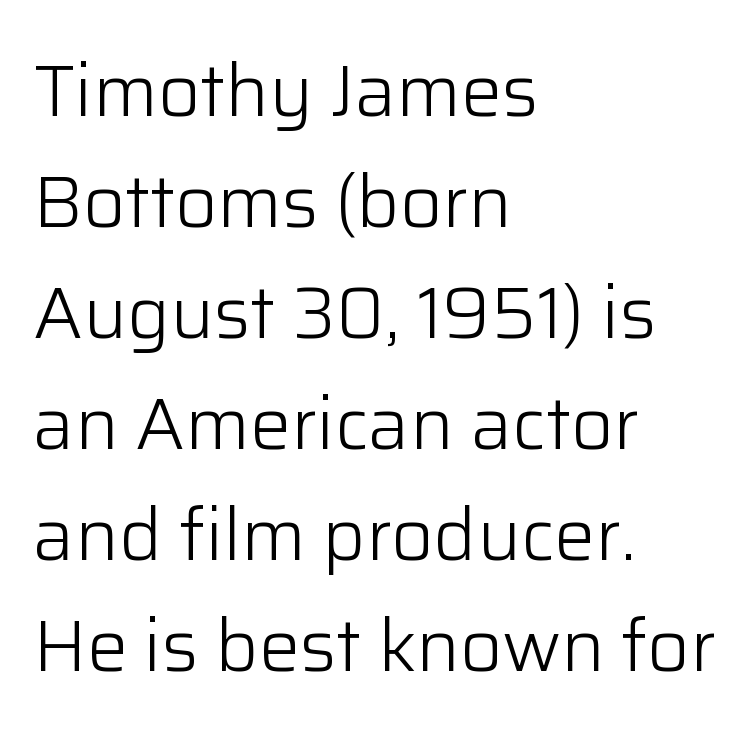
Q: Is the text bold? A: No.
Q: Is the text italic (slanted)? A: No, it is upright.
Q: Is the typeface a serif or a sans-serif typeface? A: Sans-serif.
Q: Is the text underlined? A: No.
Q: How is the paragraph aligned? A: Left-aligned.
Q: Is the spacing between letters normal or unusually wide? A: Normal.
Q: Is the spacing between lines tight, normal or loose? A: Normal.
Q: Width (condensed, normal, or wide)? A: Normal.
Q: Stroke contrast? A: Low.
Q: x-height? A: Medium.
Q: Monospaced? A: No.
